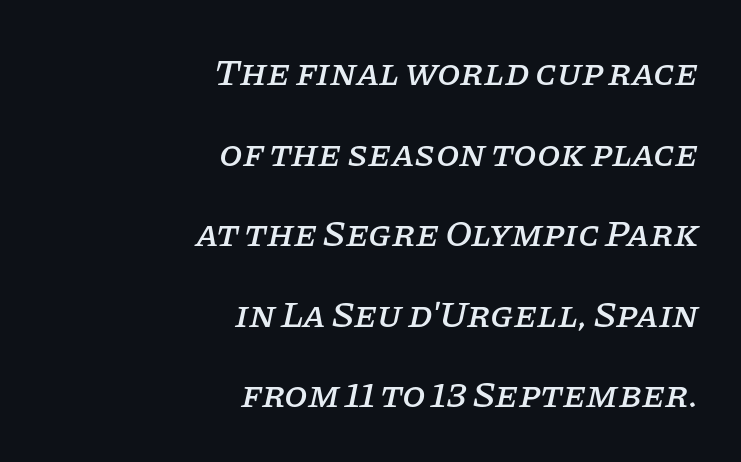
Q: Is the text italic (slanted)? A: Yes, it leans right by about 11 degrees.
Q: Is the typeface a serif or a sans-serif typeface? A: Serif.
Q: Is the text underlined? A: No.
Q: How is the paragraph aligned? A: Right-aligned.
Q: Is the spacing between letters normal or unusually wide? A: Normal.
Q: Is the spacing between lines tight, normal or loose? A: Loose.
Q: Width (condensed, normal, or wide)? A: Normal.
Q: Stroke contrast? A: Low.
Q: x-height? A: Large.
Q: Monospaced? A: No.
